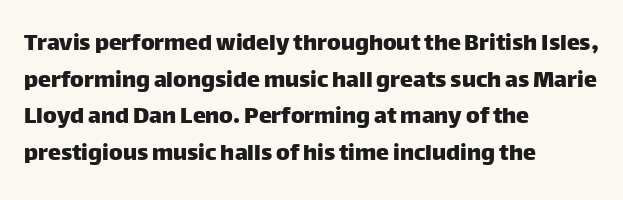
{"italic": "no", "underline": "no", "align": "left", "line_spacing": "normal", "line_spacing_ratio": 1.41, "letter_spacing": "normal", "letter_spacing_em": 0.0, "glyph_px": 26}
